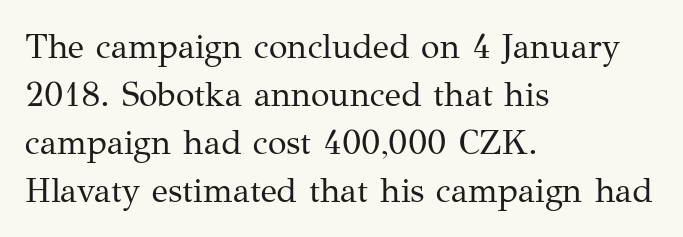
This is roman type, the default non-slanted kind. The gaps between neighbouring characters are ordinary and unremarkable. Yep, those are serifs on the letters. Vertical spacing — default. The typesetting does not lean heavy: it is not bold. Alignment: flush left.
